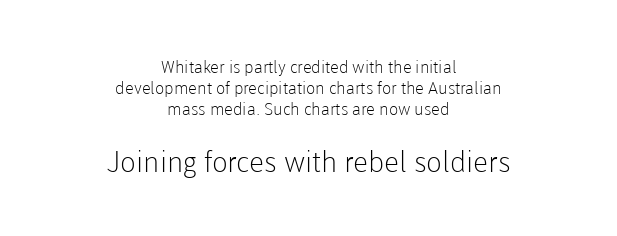
The image shows 29 px light sans-serif type, upright; set centered, line spacing 1.24x, normal letter spacing, not underlined; the second (bottom) block is 1.71x larger; low stroke contrast and a medium x-height.
